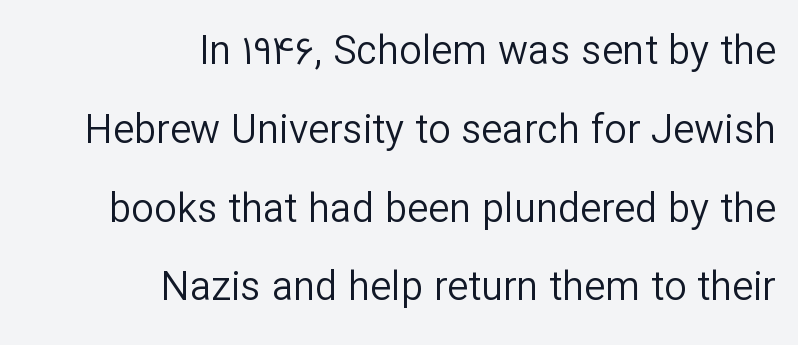
The image shows 40 px regular-weight sans-serif type, upright; set right-aligned, loose line spacing (1.97x), normal letter spacing, not underlined; low stroke contrast and a medium x-height.
